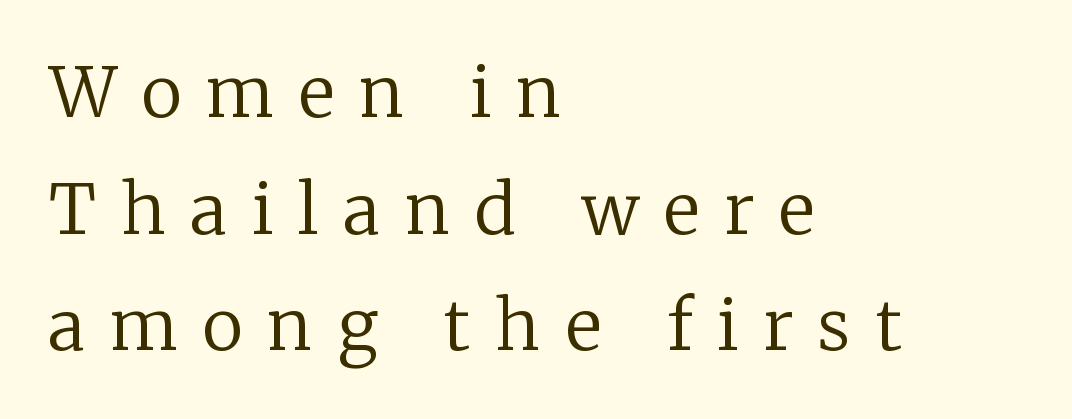
The image shows 69 px regular-weight serif type, upright; set left-aligned, normal line spacing (1.69x), unusually wide letter spacing (+0.36 em), not underlined; low stroke contrast and a medium x-height.
